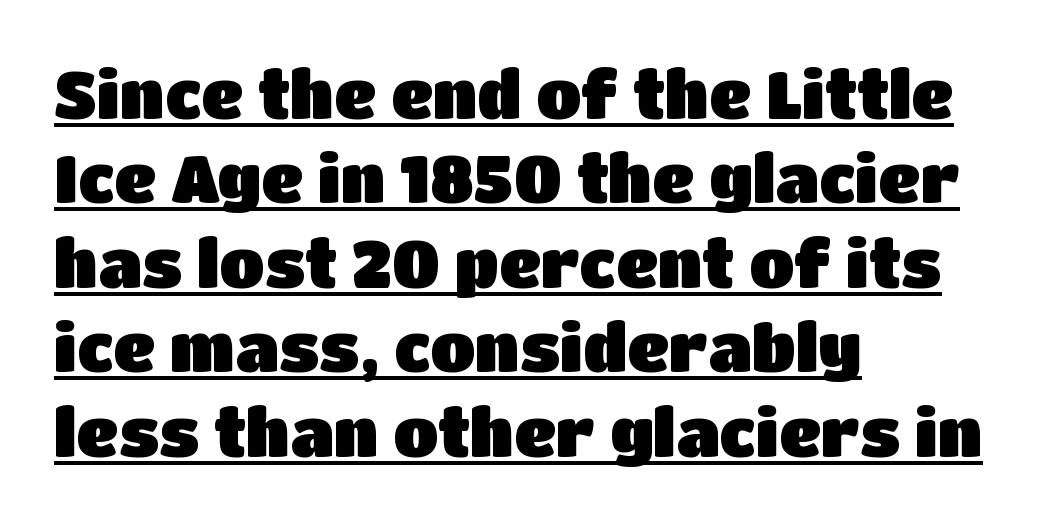
Q: Is the text italic (slanted)? A: No, it is upright.
Q: Is the typeface a serif or a sans-serif typeface? A: Sans-serif.
Q: Is the text underlined? A: Yes.
Q: How is the paragraph aligned? A: Left-aligned.
Q: Is the spacing between letters normal or unusually wide? A: Normal.
Q: Is the spacing between lines tight, normal or loose? A: Normal.
Q: Width (condensed, normal, or wide)? A: Normal.
Q: Stroke contrast? A: Low.
Q: x-height? A: Large.
Q: Monospaced? A: No.
